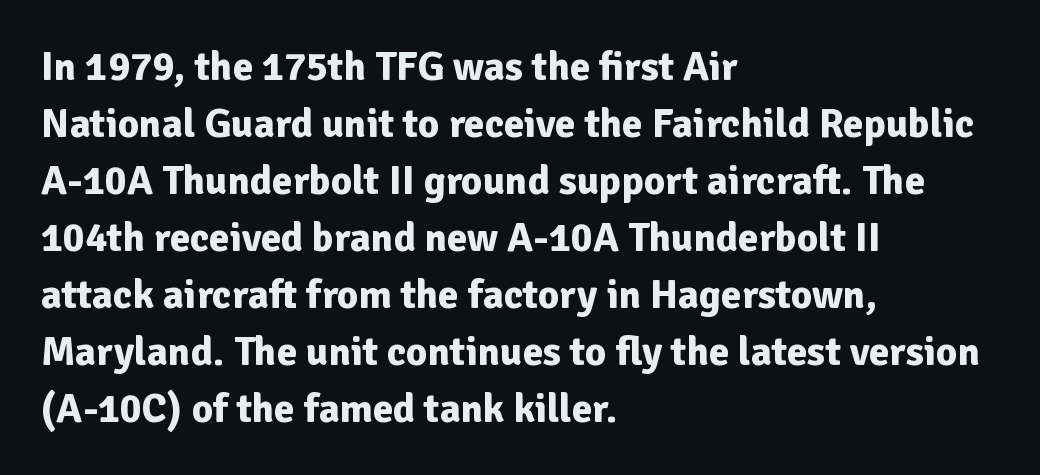
This rendering features lettering with no underline. The characters display no serif detailing; their extremities are plain. Each letter keeps its own natural width here, so spacing adapts to shape. These lines are set flush left with a ragged right edge. Reading down the column, the eye jumps a familiar distance to each next line.
